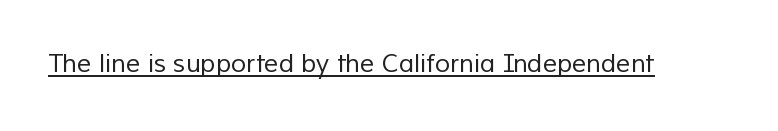
{"bold": "no", "underline": "yes", "letter_spacing": "normal", "letter_spacing_em": 0.0, "glyph_px": 25}
